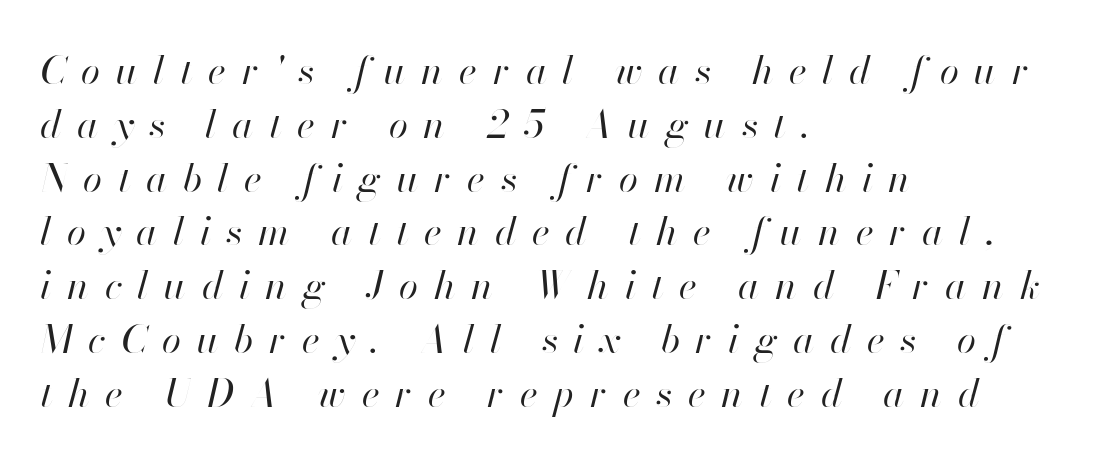
{"italic": "yes", "lean": "right", "slant_degrees": 13, "bold": "no", "weight": "regular", "width": "normal", "stroke_contrast": "high", "x_height": "small", "monospaced": "no", "underline": "no", "align": "left", "line_spacing": "normal", "line_spacing_ratio": 1.38, "letter_spacing": "wide", "letter_spacing_em": 0.4, "glyph_px": 39}
